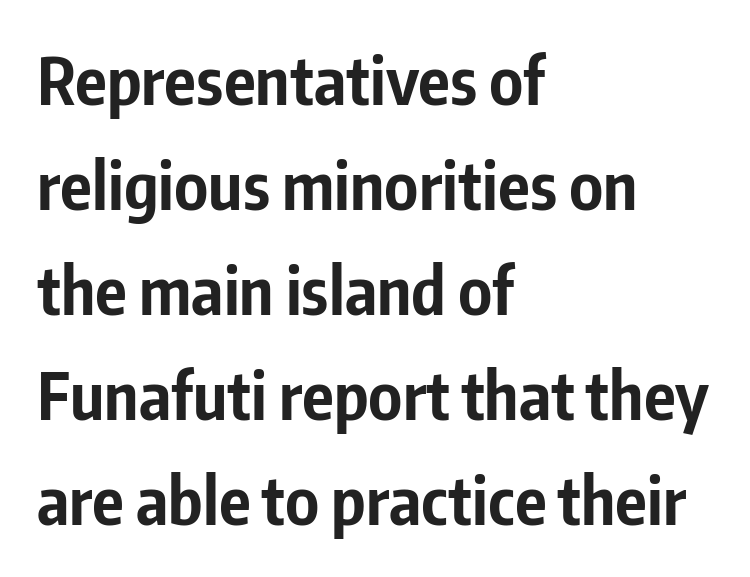
A normal amount of white space separates one row of letters from the next. No italicization has been applied; the sample stays upright. Regarding serifs, this sample does without them. The words here are not underlined. This sample has the flowing, uneven cadence of proportional lettering.
